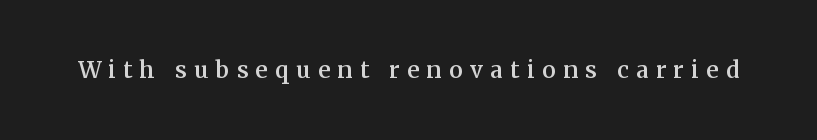
The image shows 23 px text type, upright; set unusually wide letter spacing (+0.33 em), not underlined.
